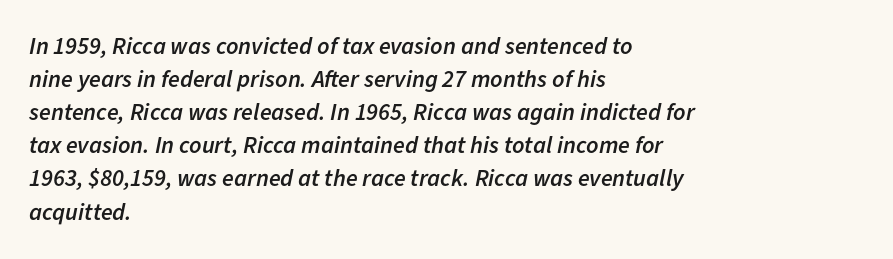
This sample uses an oblique cut, with every glyph tilted off the vertical. Each row of text sits above clean, open space. Notice how descenders clear the ascenders below comfortably — that's standard leading. Summary of weight: moderately heavy, a semibold. Nothing unusual about the tracking: characters are spaced as the font intends. Short and long lines alike share a common starting point at left.
